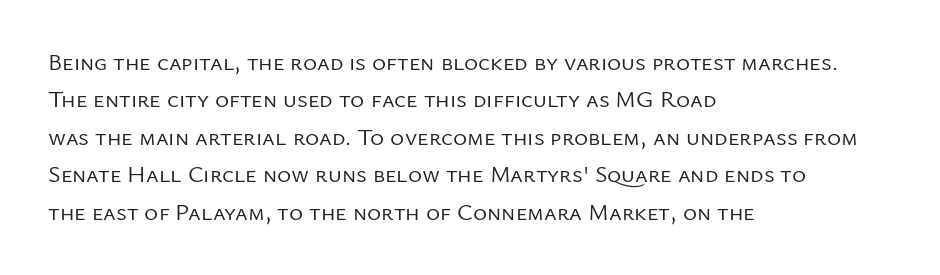
Evenly set lines give the paragraph a standard silhouette. Here the glyphs are tracked normally, forming tight word shapes. Rule under the text: the space is simply empty. Italic? Not at all — the glyphs are vertical. These glyphs show unthickened strokes, regular width or finer.
